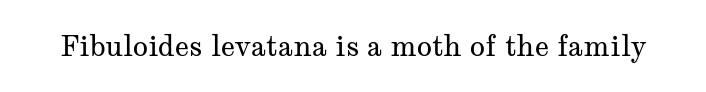
Q: Is the text bold? A: No.
Q: Is the text italic (slanted)? A: No, it is upright.
Q: Is the typeface a serif or a sans-serif typeface? A: Serif.
Q: Is the text underlined? A: No.
Q: Is the spacing between letters normal or unusually wide? A: Normal.
Q: Width (condensed, normal, or wide)? A: Wide.
Q: Stroke contrast? A: Medium.
Q: x-height? A: Medium.
Q: Monospaced? A: No.
